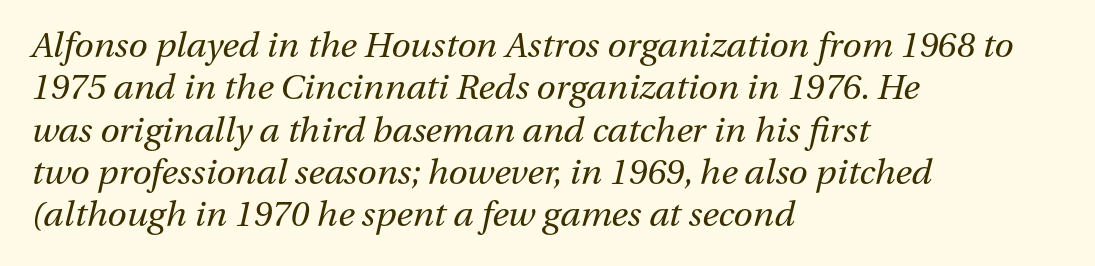
The image shows 35 px regular-weight type, italic (leaning right); set left-aligned, line spacing 1.21x, normal letter spacing, not underlined; medium stroke contrast and a medium x-height.
